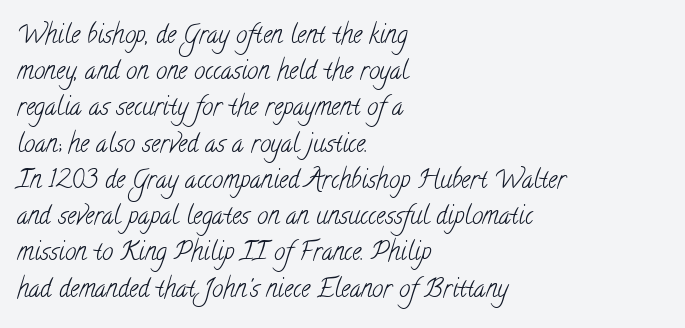
Q: Is the text bold? A: No.
Q: Is the text underlined? A: No.
Q: How is the paragraph aligned? A: Left-aligned.
Q: Is the spacing between letters normal or unusually wide? A: Normal.
Q: Is the spacing between lines tight, normal or loose? A: Normal.
